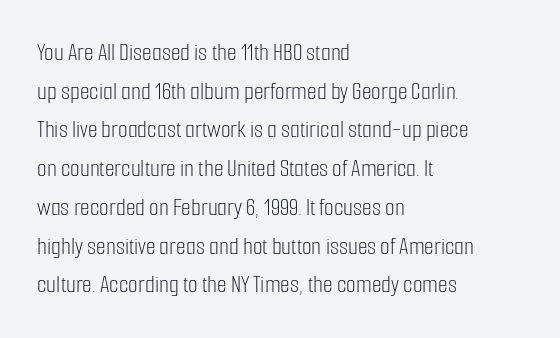
Notice how descenders clear the ascenders below comfortably — that's standard leading. Posture: vertical. Letter spacing: default. This rendering uses left alignment, leaving the right contour irregular.
